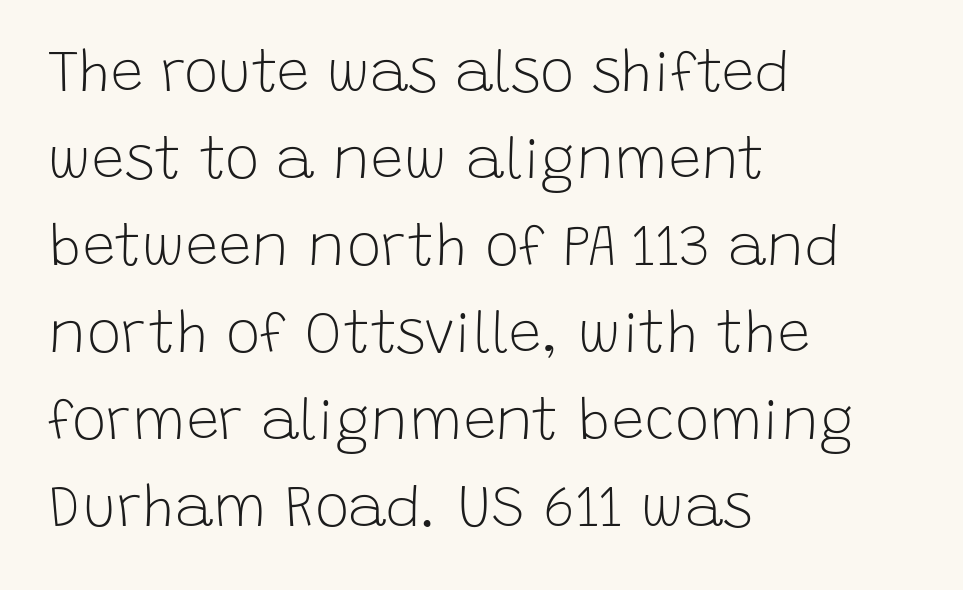
{"serif": "no", "italic": "no", "bold": "no", "weight": "light", "width": "normal", "stroke_contrast": "low", "x_height": "large", "monospaced": "no", "underline": "no", "align": "left", "line_spacing": "normal", "line_spacing_ratio": 1.5, "letter_spacing": "normal", "letter_spacing_em": 0.0, "glyph_px": 58}
